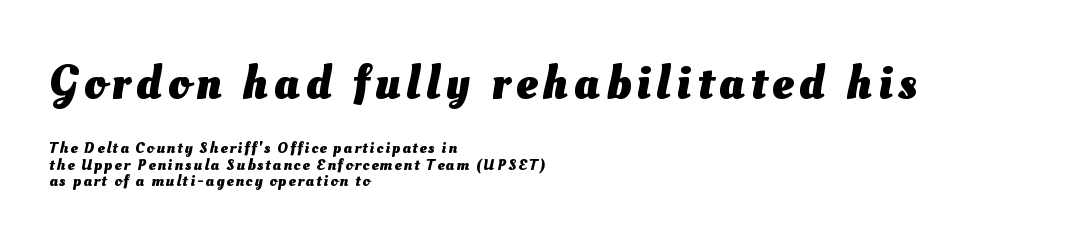
The image shows 48 px heavy type; set left-aligned, tight line spacing (1.02x), not underlined; the first (top) block is 3.0x larger; medium stroke contrast and a small x-height.
